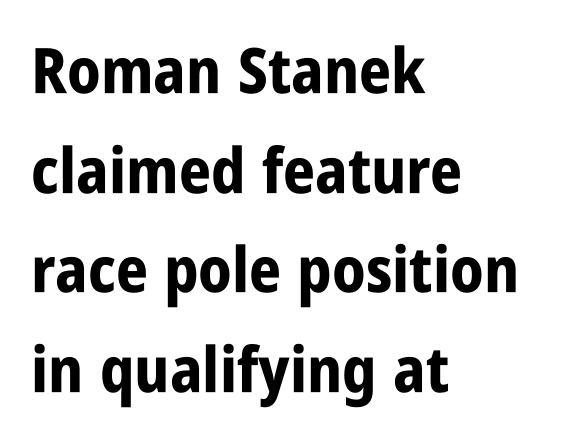
Are there feet on the stems? There aren't — it's a sans. A bare baseline throughout the passage. Tall strokes in this sample are plumb rather than angled. Set as a true bold cut, around the 700 mark. Each line starts at the same left margin while the right side varies.
